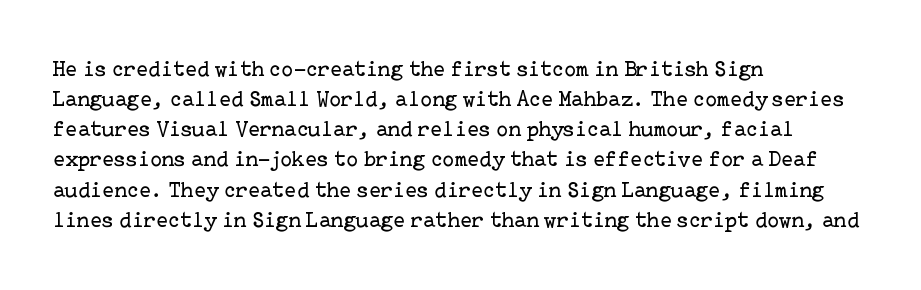
The image shows 22 px text type, upright; set left-aligned, normal line spacing (1.37x), normal letter spacing, not underlined.
